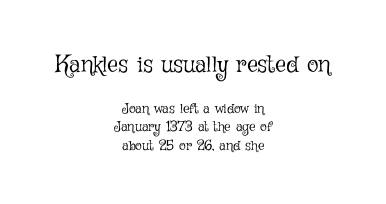
Q: Is the text bold? A: No.
Q: Is the text italic (slanted)? A: No, it is upright.
Q: Is the text underlined? A: No.
Q: How is the paragraph aligned? A: Centered.
Q: Is the spacing between letters normal or unusually wide? A: Normal.
Q: Is the spacing between lines tight, normal or loose? A: Normal.
Q: Which block of text is set in a larger size, the first (top) or the second (bottom)? A: The first (top) one.
